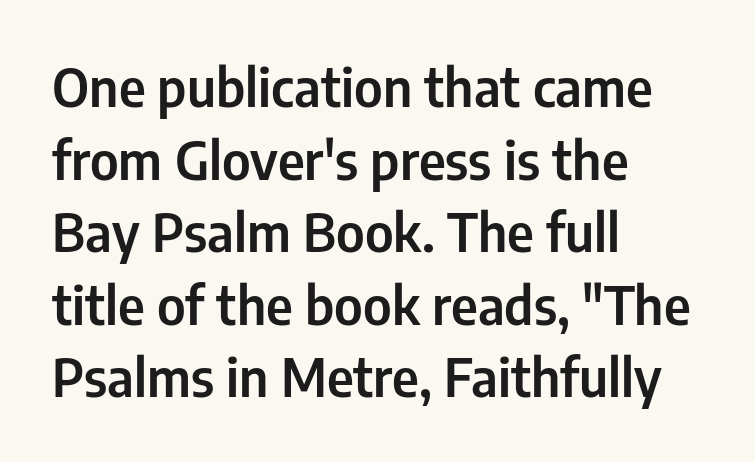
The image shows 53 px condensed sans-serif type, upright; set left-aligned, normal line spacing (1.37x), normal letter spacing, not underlined; low stroke contrast and a medium x-height.
